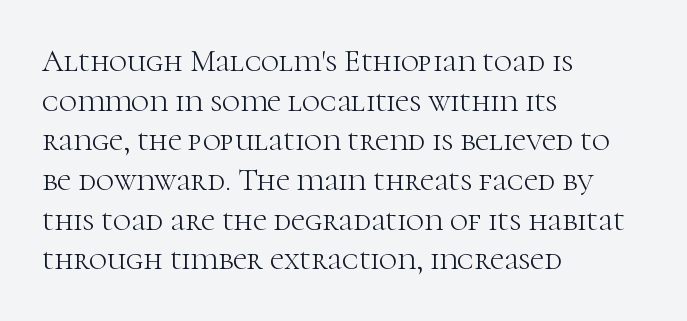
You could not count columns in this text — the font is proportionally spaced. The passage shown is not bold in any degree. A student would call this left alignment; a typographer would say flush left, rag right. The rows are spaced the way most documents space them.
